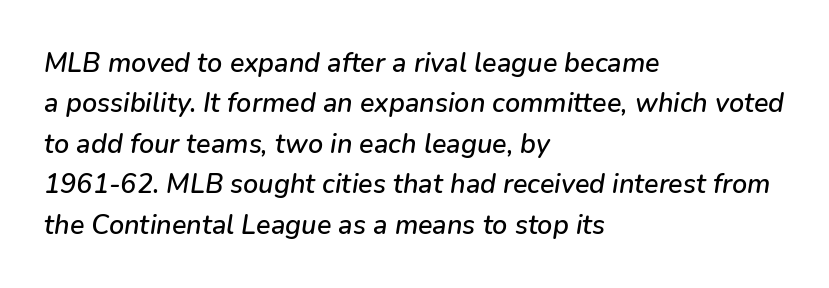
Q: Is the text italic (slanted)? A: Yes, it leans right by about 9 degrees.
Q: Is the text underlined? A: No.
Q: How is the paragraph aligned? A: Left-aligned.
Q: Is the spacing between letters normal or unusually wide? A: Normal.
Q: Is the spacing between lines tight, normal or loose? A: Normal.
